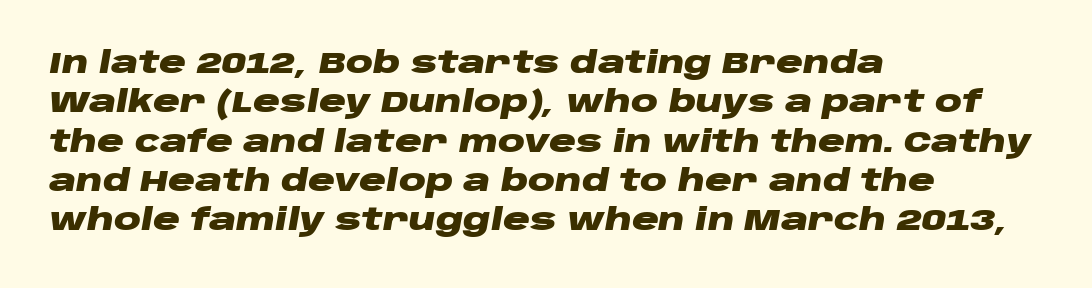
Q: Is the text bold? A: Yes.
Q: Is the text italic (slanted)? A: Yes, it leans right by about 10 degrees.
Q: Is the text underlined? A: No.
Q: How is the paragraph aligned? A: Left-aligned.
Q: Is the spacing between letters normal or unusually wide? A: Normal.
Q: Is the spacing between lines tight, normal or loose? A: Normal.
Q: Width (condensed, normal, or wide)? A: Wide.
Q: Stroke contrast? A: Low.
Q: x-height? A: Large.
Q: Monospaced? A: No.
